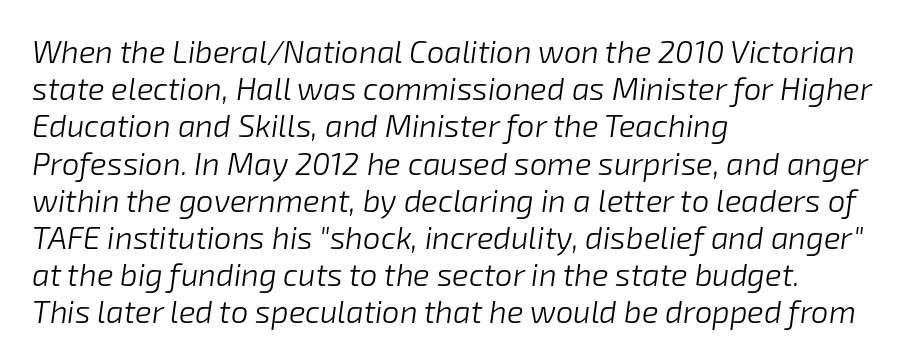
{"italic": "yes", "lean": "right", "slant_degrees": 8, "bold": "no", "weight": "light", "width": "normal", "stroke_contrast": "low", "x_height": "medium", "monospaced": "no", "underline": "no", "align": "left", "line_spacing_ratio": 1.2, "letter_spacing": "normal", "letter_spacing_em": 0.0, "glyph_px": 31}
